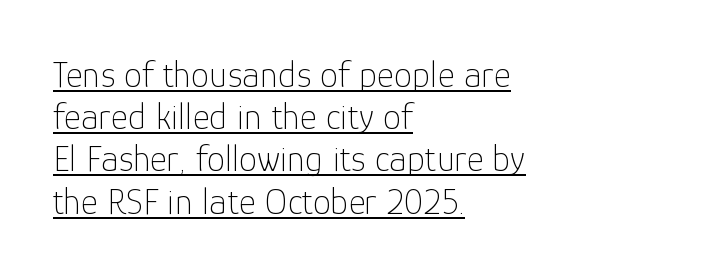
The lines in this sample share a left origin and differ only in where they stop. Very little white space separates one row of letters from the next. Look at the tracking — it's just the regular setting, nothing added. This is roman type, the default non-slanted kind. Vertical stems look standard width or narrower in stroke.
